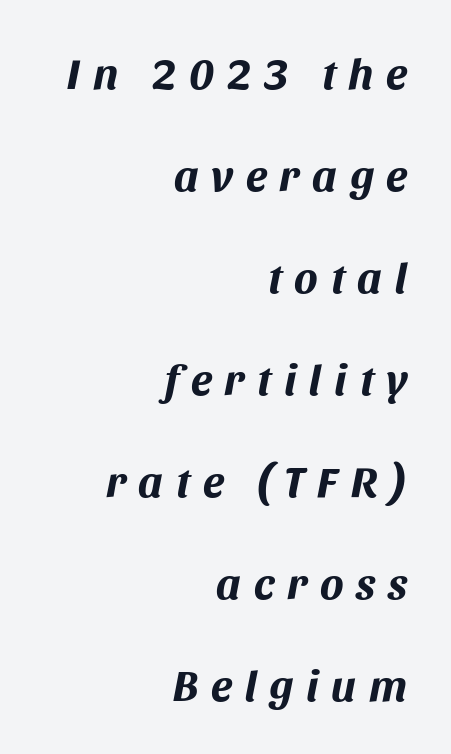
Q: Is the text bold? A: Yes.
Q: Is the text italic (slanted)? A: Yes, it leans right by about 11 degrees.
Q: Is the text underlined? A: No.
Q: How is the paragraph aligned? A: Right-aligned.
Q: Is the spacing between letters normal or unusually wide? A: Unusually wide.
Q: Is the spacing between lines tight, normal or loose? A: Loose.
Q: Width (condensed, normal, or wide)? A: Normal.
Q: Stroke contrast? A: Medium.
Q: x-height? A: Large.
Q: Monospaced? A: No.
